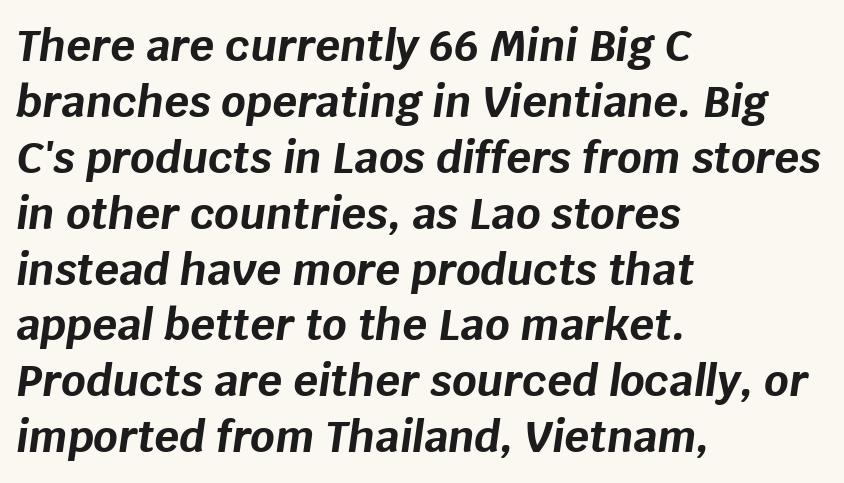
Q: Is the text bold? A: Yes.
Q: Is the text italic (slanted)? A: Yes, it leans right by about 8 degrees.
Q: Is the text underlined? A: No.
Q: How is the paragraph aligned? A: Left-aligned.
Q: Is the spacing between letters normal or unusually wide? A: Normal.
Q: Is the spacing between lines tight, normal or loose? A: Normal.
Q: Width (condensed, normal, or wide)? A: Normal.
Q: Stroke contrast? A: Low.
Q: x-height? A: Large.
Q: Monospaced? A: No.
